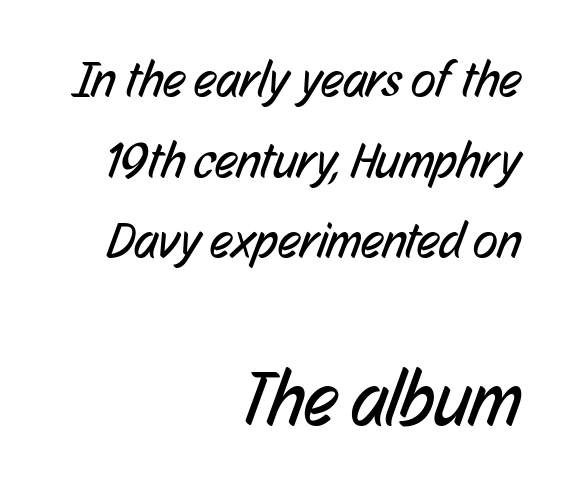
The image shows 77 px regular-weight, condensed sans-serif type; set right-aligned, normal line spacing (1.58x), normal letter spacing, not underlined; the second (bottom) block is 1.51x larger; low stroke contrast and a medium x-height.
